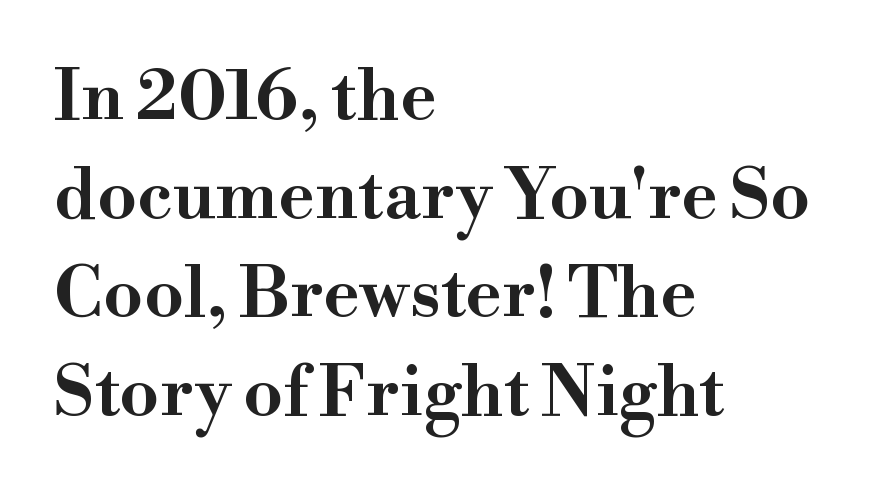
The image shows 70 px wide serif type, upright; set left-aligned, normal line spacing (1.41x), normal letter spacing, not underlined; high stroke contrast and a small x-height.
